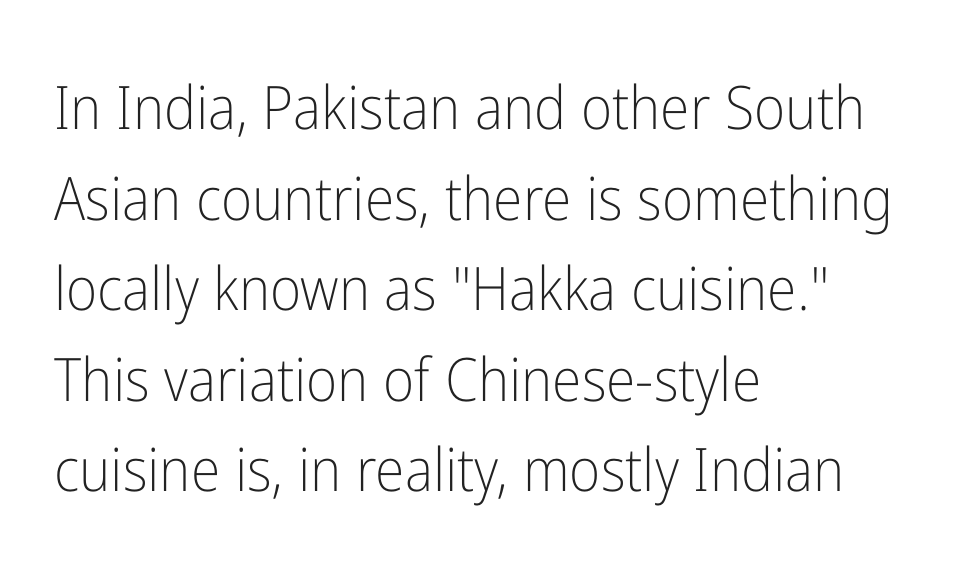
Q: Is the text bold? A: No.
Q: Is the text italic (slanted)? A: No, it is upright.
Q: Is the typeface a serif or a sans-serif typeface? A: Sans-serif.
Q: Is the text underlined? A: No.
Q: How is the paragraph aligned? A: Left-aligned.
Q: Is the spacing between letters normal or unusually wide? A: Normal.
Q: Is the spacing between lines tight, normal or loose? A: Normal.
Q: Width (condensed, normal, or wide)? A: Condensed.
Q: Stroke contrast? A: Low.
Q: x-height? A: Medium.
Q: Monospaced? A: No.
